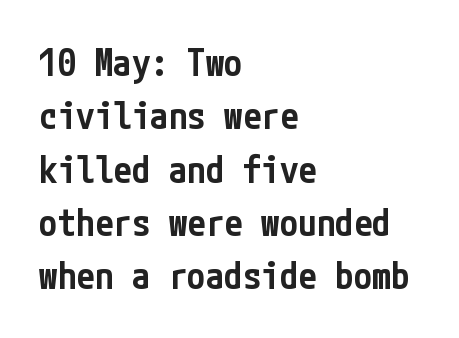
{"serif": "no", "italic": "no", "bold": "semi", "weight": "semibold", "width": "condensed", "stroke_contrast": "low", "x_height": "medium", "underline": "no", "align": "left", "line_spacing": "normal", "line_spacing_ratio": 1.44, "letter_spacing": "normal", "letter_spacing_em": 0.0, "glyph_px": 37}
